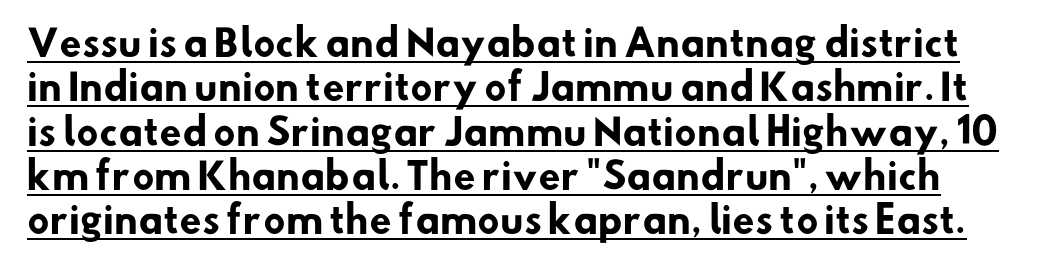
Q: Is the text bold? A: Yes.
Q: Is the typeface a serif or a sans-serif typeface? A: Sans-serif.
Q: Is the text underlined? A: Yes.
Q: Is the spacing between letters normal or unusually wide? A: Normal.
Q: Width (condensed, normal, or wide)? A: Normal.
Q: Stroke contrast? A: Low.
Q: x-height? A: Small.
Q: Monospaced? A: No.
